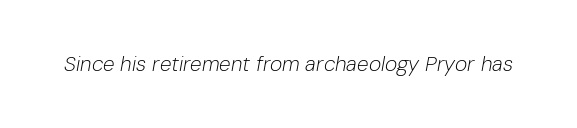
The image shows 21 px text type, italic (leaning right); set normal letter spacing, not underlined.
